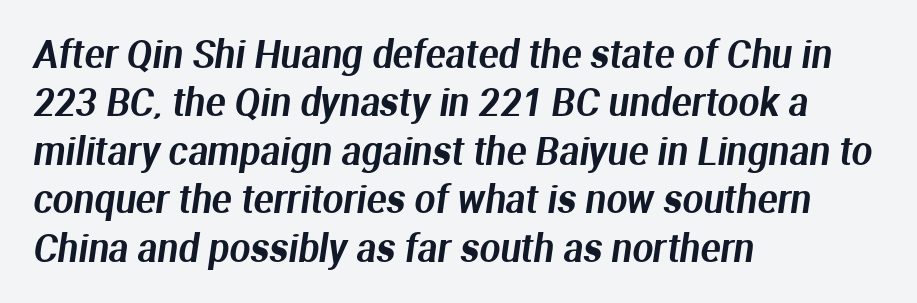
{"serif": "no", "width": "normal", "stroke_contrast": "medium", "x_height": "medium", "monospaced": "no", "underline": "no", "align": "left", "line_spacing": "normal", "line_spacing_ratio": 1.31, "letter_spacing": "normal", "letter_spacing_em": 0.0, "glyph_px": 37}
